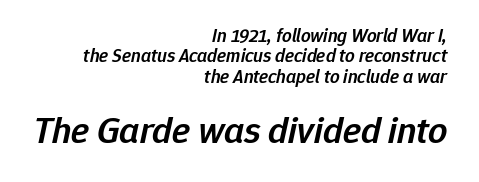
The rendering uses a semibold face; strokes are thickened but not to full bold. Tightly led — the rows are bunched. The passage shown is typed in a proportional face where columns would drift. Observe the ordinary spacing: letters are neighbours, not strangers. The gap between lines stays unmarked. There's an unmistakable incline to the writing here.
